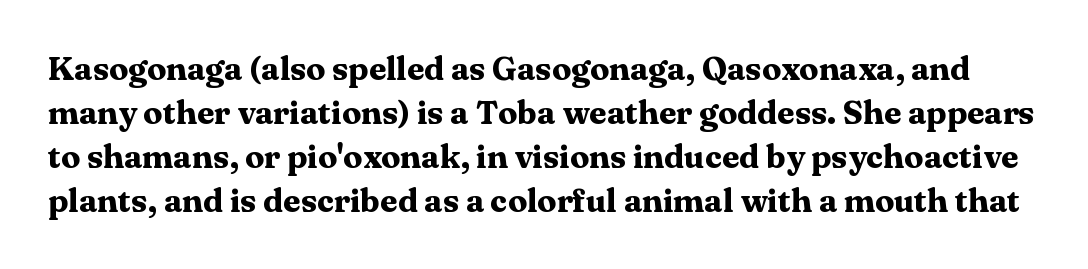
There is no visible air inserted between adjacent glyphs. Successive baselines arrive at the customary interval. Think of a printed novel: that variable character pitch is what you see here. Yep, those are serifs on the letters. Posture: upright roman. Weight check: bold — yes, fully.
